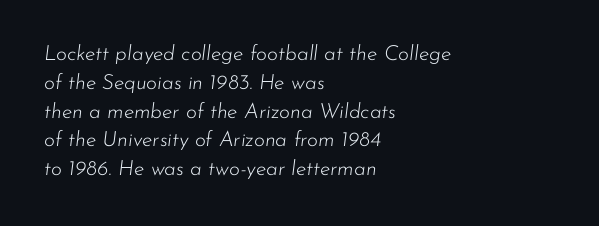
The image shows 21 px text type, italic (leaning right); set left-aligned, normal line spacing (1.37x), normal letter spacing, not underlined.
